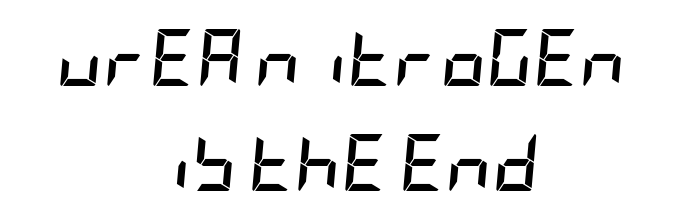
The image shows 57 px semibold, condensed type, italic (leaning right); set centered, line spacing 1.85x, normal letter spacing, not underlined; low stroke contrast and a large x-height.
